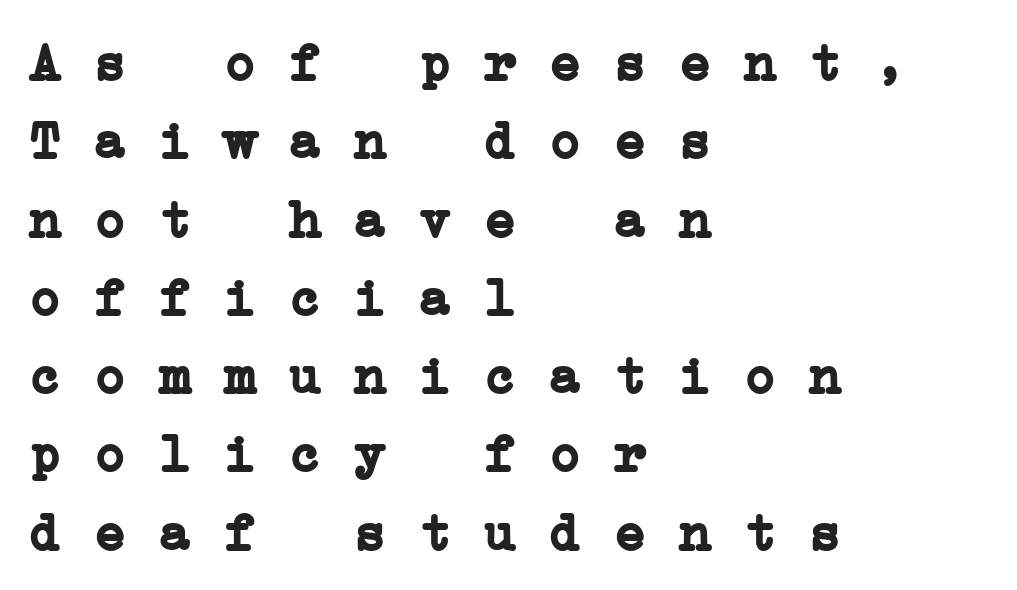
The image shows 54 px semibold, wide serif type, monospaced; set left-aligned, normal line spacing (1.45x), normal letter spacing, not underlined; low stroke contrast and a medium x-height.
